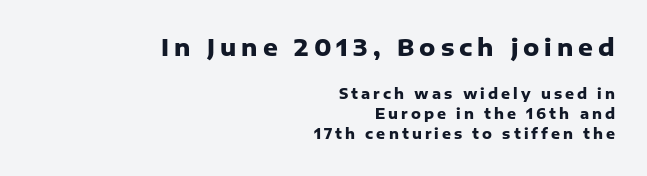
Q: Is the text bold? A: Yes.
Q: Is the text italic (slanted)? A: No, it is upright.
Q: Is the text underlined? A: No.
Q: How is the paragraph aligned? A: Right-aligned.
Q: Is the spacing between letters normal or unusually wide? A: Unusually wide.
Q: Is the spacing between lines tight, normal or loose? A: Normal.
Q: Which block of text is set in a larger size, the first (top) or the second (bottom)? A: The first (top) one.
